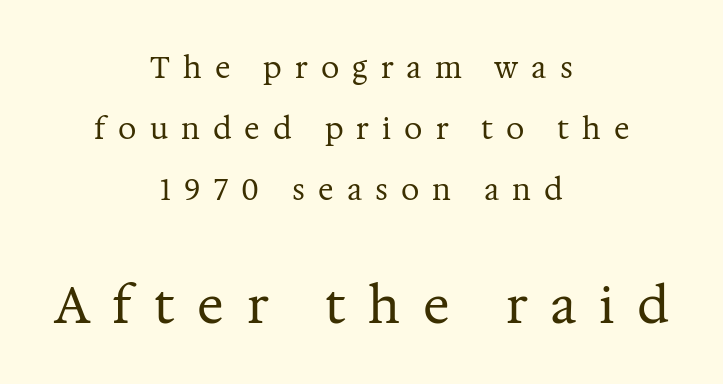
Q: Is the text bold? A: No.
Q: Is the text italic (slanted)? A: No, it is upright.
Q: Is the typeface a serif or a sans-serif typeface? A: Serif.
Q: Is the text underlined? A: No.
Q: How is the paragraph aligned? A: Centered.
Q: Is the spacing between letters normal or unusually wide? A: Unusually wide.
Q: Is the spacing between lines tight, normal or loose? A: Loose.
Q: Which block of text is set in a larger size, the first (top) or the second (bottom)? A: The second (bottom) one.
Q: Width (condensed, normal, or wide)? A: Normal.
Q: Stroke contrast? A: Medium.
Q: x-height? A: Medium.
Q: Monospaced? A: No.
